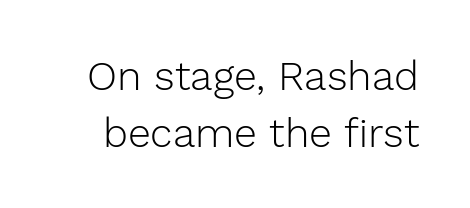
Bare-footed words on every line. This sample has the flowing, uneven cadence of proportional lettering. What's the leading like? Ordinary, nothing unusual. The type sits square on the baseline with zero lean.
